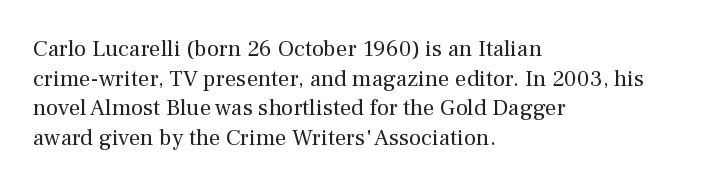
{"italic": "no", "bold": "no", "underline": "no", "align": "left", "line_spacing": "normal", "line_spacing_ratio": 1.29, "letter_spacing": "normal", "letter_spacing_em": 0.0, "glyph_px": 23}
